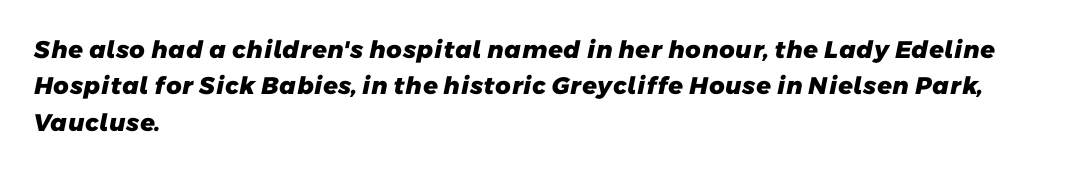
The image shows 24 px bold type; set left-aligned, normal line spacing (1.52x), normal letter spacing, not underlined.
